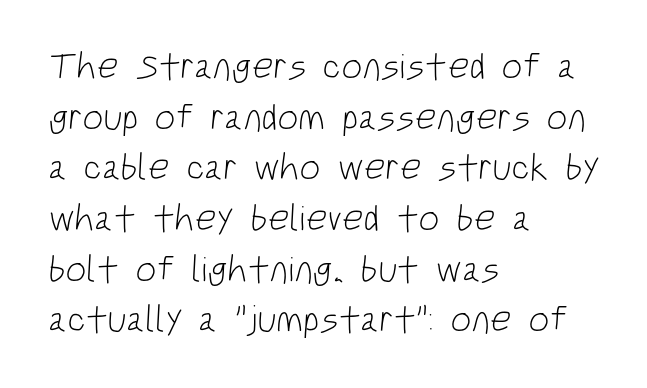
{"serif": "no", "bold": "no", "weight": "light", "width": "condensed", "stroke_contrast": "low", "x_height": "large", "monospaced": "no", "underline": "no", "align": "left", "line_spacing": "normal", "line_spacing_ratio": 1.37, "letter_spacing": "normal", "letter_spacing_em": 0.0, "glyph_px": 37}
